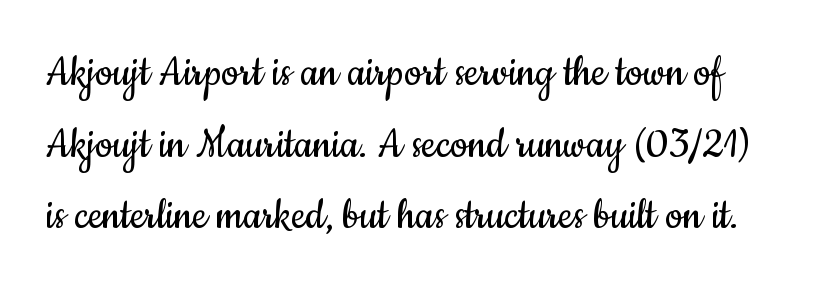
The image shows 49 px regular-weight, condensed sans-serif type; set normal line spacing (1.46x), normal letter spacing, not underlined; low stroke contrast and a small x-height.
